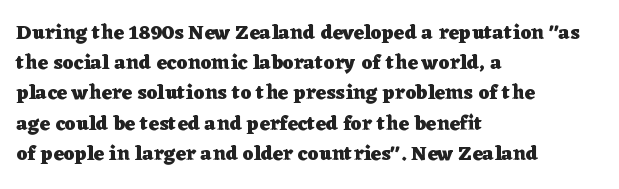
Q: Is the text bold? A: Yes.
Q: Is the text italic (slanted)? A: No, it is upright.
Q: Is the text underlined? A: No.
Q: How is the paragraph aligned? A: Left-aligned.
Q: Is the spacing between letters normal or unusually wide? A: Normal.
Q: Is the spacing between lines tight, normal or loose? A: Normal.
